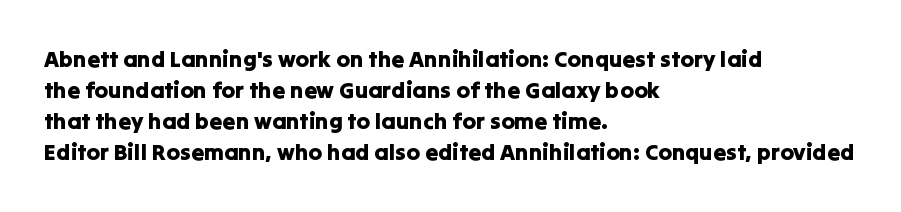
The image shows 23 px text type, upright; set left-aligned, normal line spacing (1.35x), normal letter spacing, not underlined.
